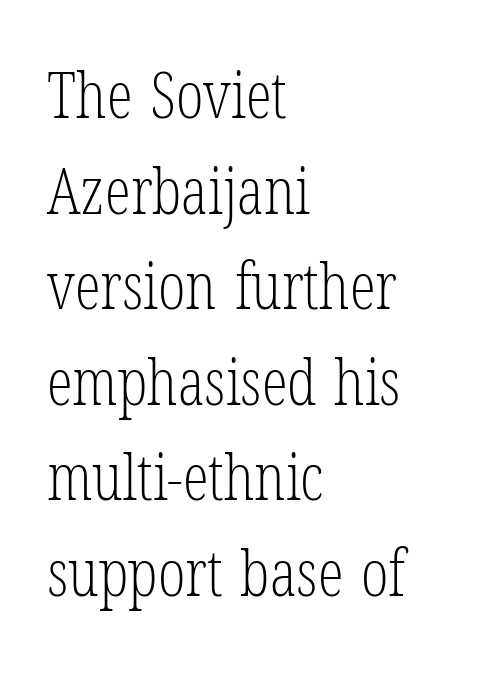
Q: Is the text bold? A: No.
Q: Is the text italic (slanted)? A: No, it is upright.
Q: Is the typeface a serif or a sans-serif typeface? A: Serif.
Q: Is the text underlined? A: No.
Q: How is the paragraph aligned? A: Left-aligned.
Q: Is the spacing between letters normal or unusually wide? A: Normal.
Q: Is the spacing between lines tight, normal or loose? A: Normal.
Q: Width (condensed, normal, or wide)? A: Condensed.
Q: Stroke contrast? A: Low.
Q: x-height? A: Medium.
Q: Monospaced? A: No.
